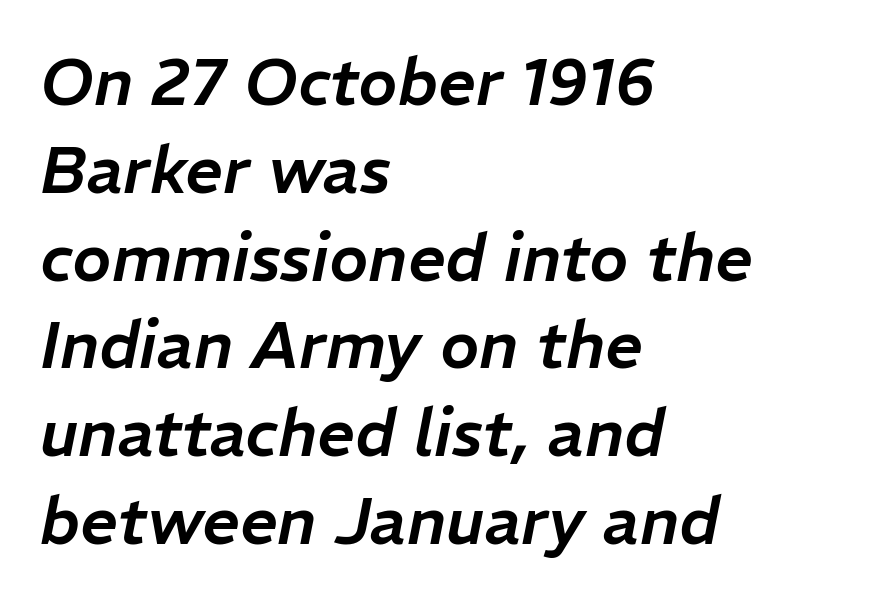
{"italic": "yes", "lean": "right", "slant_degrees": 11, "width": "normal", "stroke_contrast": "low", "x_height": "medium", "monospaced": "no", "underline": "no", "align": "left", "line_spacing": "normal", "line_spacing_ratio": 1.33, "letter_spacing": "normal", "letter_spacing_em": 0.0, "glyph_px": 66}
